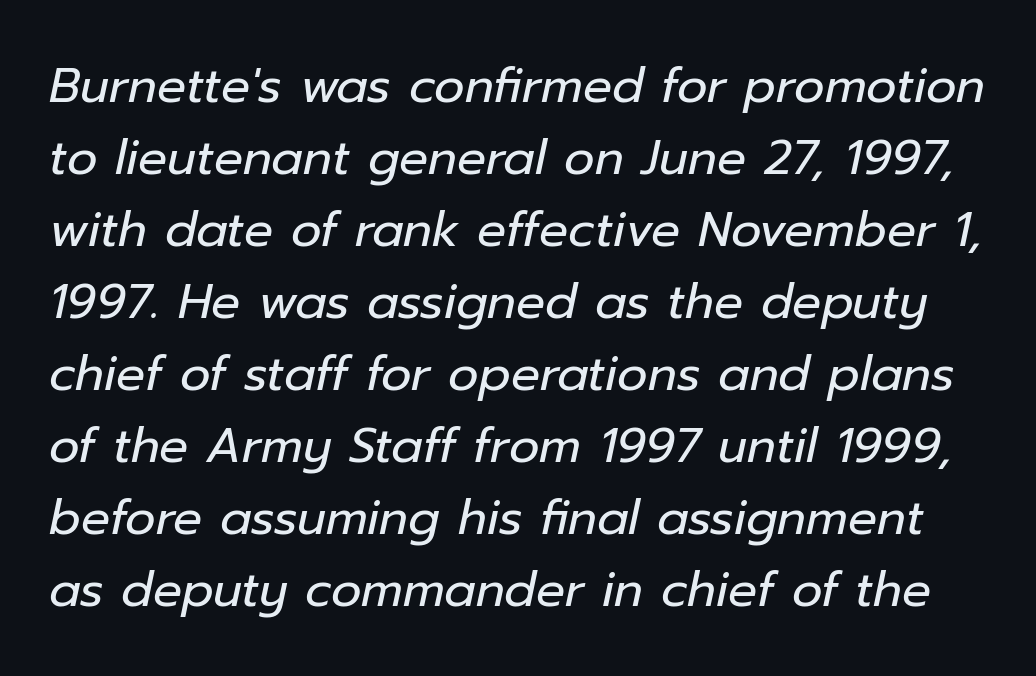
Q: Is the text bold? A: No.
Q: Is the text italic (slanted)? A: Yes, it leans right by about 12 degrees.
Q: Is the text underlined? A: No.
Q: Is the spacing between letters normal or unusually wide? A: Normal.
Q: Is the spacing between lines tight, normal or loose? A: Normal.
Q: Width (condensed, normal, or wide)? A: Normal.
Q: Stroke contrast? A: Low.
Q: x-height? A: Medium.
Q: Monospaced? A: No.
